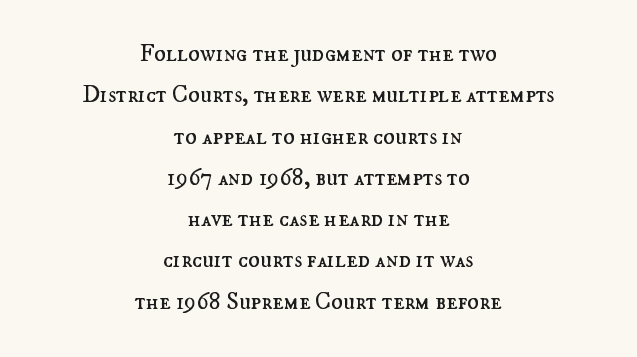
{"italic": "no", "bold": "no", "underline": "no", "align": "center", "line_spacing_ratio": 1.72, "letter_spacing": "normal", "letter_spacing_em": 0.0, "glyph_px": 24}
